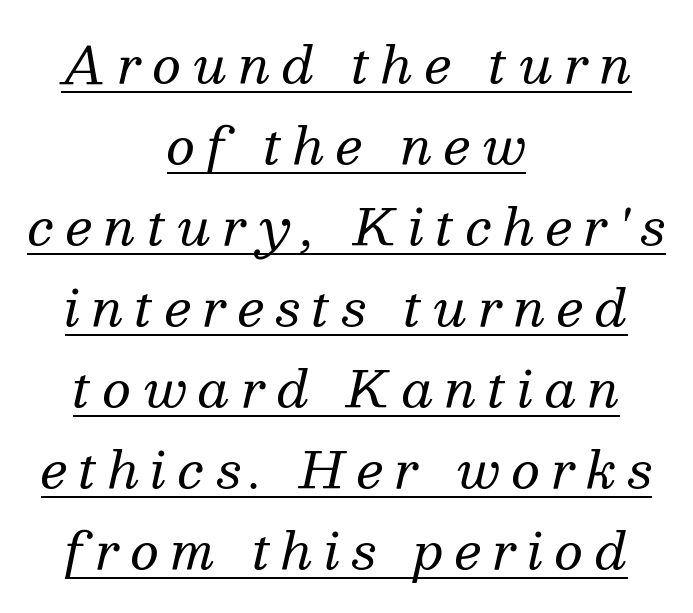
Q: Is the text bold? A: No.
Q: Is the text italic (slanted)? A: Yes, it leans right by about 13 degrees.
Q: Is the typeface a serif or a sans-serif typeface? A: Serif.
Q: Is the text underlined? A: Yes.
Q: How is the paragraph aligned? A: Centered.
Q: Is the spacing between letters normal or unusually wide? A: Unusually wide.
Q: Is the spacing between lines tight, normal or loose? A: Normal.
Q: Width (condensed, normal, or wide)? A: Normal.
Q: Stroke contrast? A: Medium.
Q: x-height? A: Medium.
Q: Monospaced? A: No.
